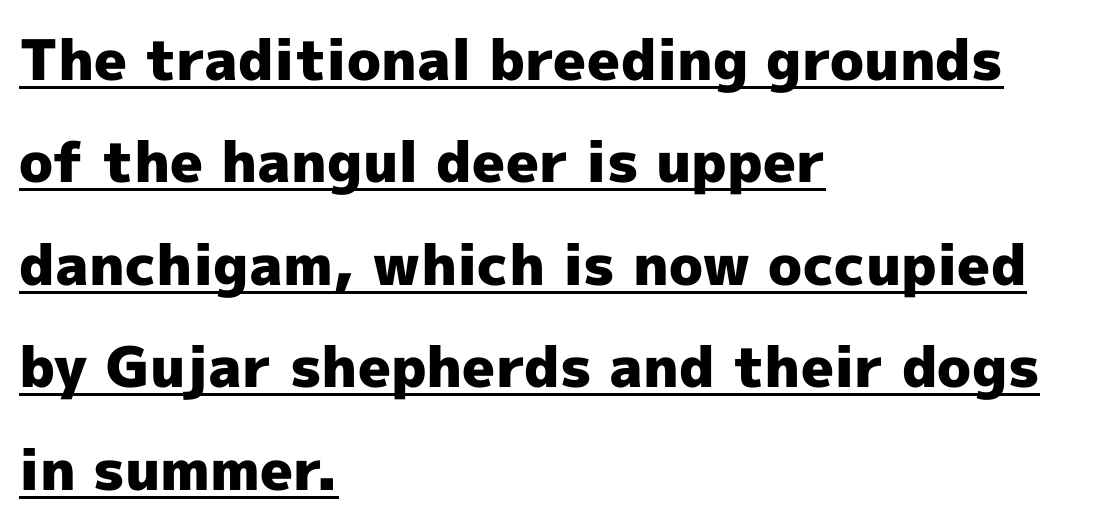
Nothing sits at the stroke ends, so this counts as sans-serif. Each line of the rendering has a horizontal stroke beneath the glyphs. Each letter keeps its own natural width here, so spacing adapts to shape. A full-strength bold gives these letters their thick strokes. Words appear dense and cohesive because spacing is normal.
